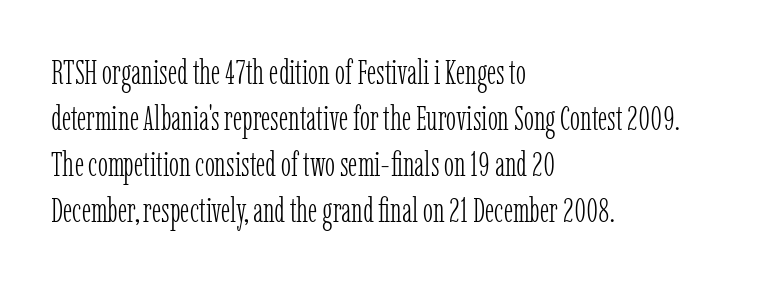
The image shows 34 px light, condensed serif type, upright; set left-aligned, normal line spacing (1.35x), normal letter spacing, not underlined; low stroke contrast and a medium x-height.
